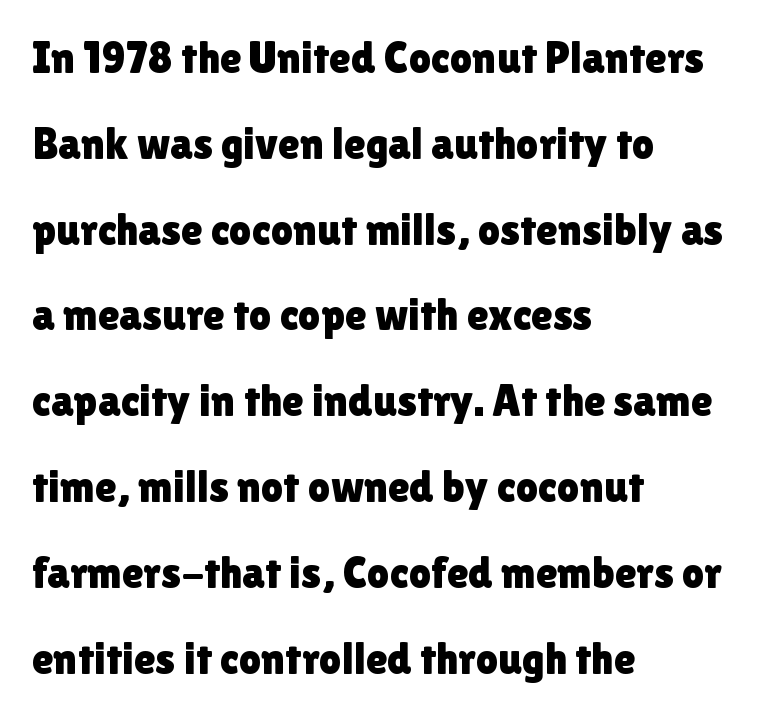
Q: Is the text italic (slanted)? A: No, it is upright.
Q: Is the typeface a serif or a sans-serif typeface? A: Sans-serif.
Q: Is the text underlined? A: No.
Q: How is the paragraph aligned? A: Left-aligned.
Q: Is the spacing between letters normal or unusually wide? A: Normal.
Q: Is the spacing between lines tight, normal or loose? A: Loose.
Q: Width (condensed, normal, or wide)? A: Normal.
Q: x-height? A: Medium.
Q: Monospaced? A: No.
